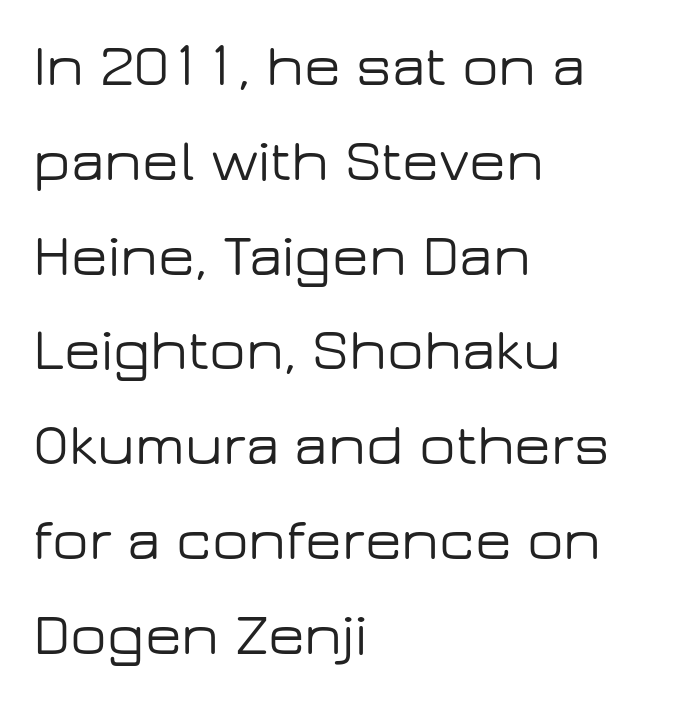
The typesetter chose a ragged-right arrangement here. Character widths vary here, with narrow letters taking less room than wide ones. Rows of type keep a routine distance in the vertical direction. Check where the strokes stop: nothing finishes them off — pure sans.
